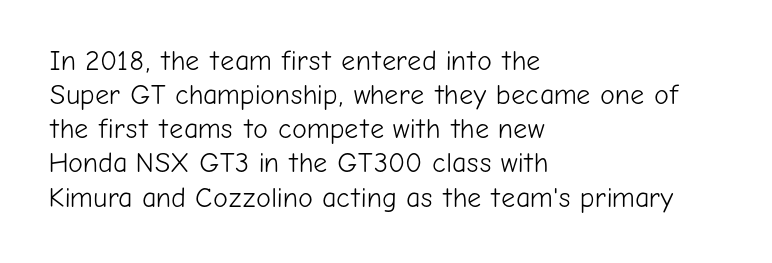
{"serif": "no", "italic": "no", "bold": "no", "weight": "light", "width": "normal", "stroke_contrast": "low", "x_height": "medium", "monospaced": "no", "underline": "no", "align": "left", "line_spacing_ratio": 1.22, "letter_spacing": "normal", "letter_spacing_em": 0.0, "glyph_px": 28}
